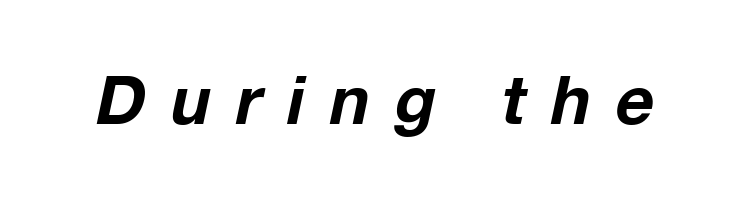
The image shows 67 px bold type, italic (leaning right); set unusually wide letter spacing (+0.38 em), not underlined; low stroke contrast and a medium x-height.
